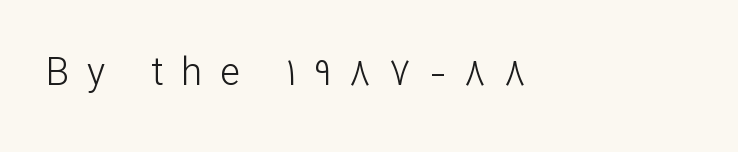
Teacher's note: observe the even left margin — that is flush-left alignment. Clear beneath every line of the passage. How are the letters spaced? Widely, with obvious added tracking. Do the characters align in a grid? No, the font is proportional. Compared with a typical body face, this is equally light or lighter still. Quick note: not italic, upright.
